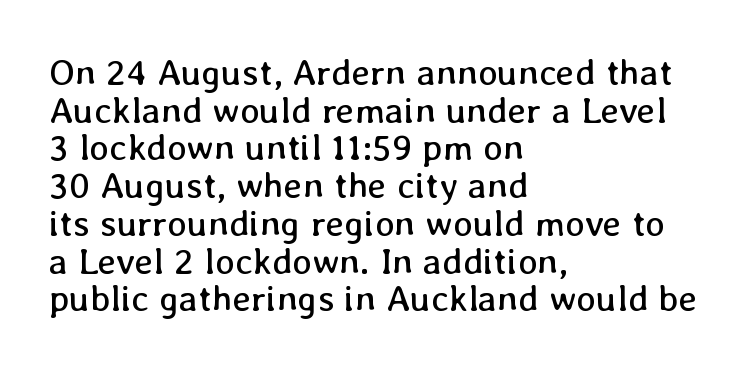
Stems and bowls with no extra thickness — not bold. The compositor pushed each line to the left boundary. The font's upright variant was chosen for this text. Has an underline been added? It has not.
